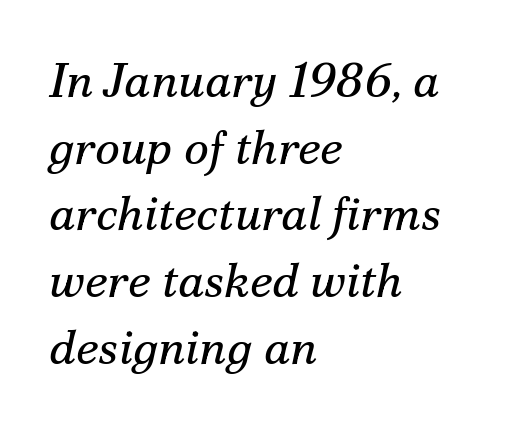
{"serif": "yes", "italic": "yes", "lean": "right", "slant_degrees": 12, "bold": "no", "weight": "regular", "width": "normal", "stroke_contrast": "medium", "x_height": "small", "monospaced": "no", "underline": "no", "align": "left", "line_spacing": "normal", "line_spacing_ratio": 1.39, "letter_spacing": "normal", "letter_spacing_em": 0.0, "glyph_px": 48}
